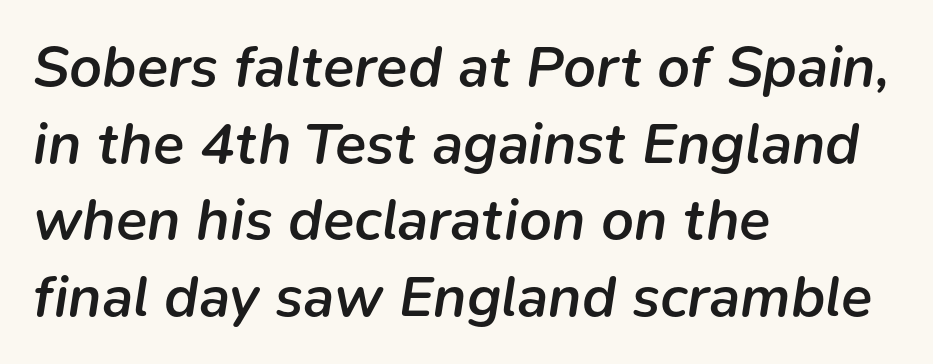
{"italic": "yes", "lean": "right", "slant_degrees": 9, "bold": "semi", "weight": "semibold", "width": "normal", "stroke_contrast": "low", "x_height": "medium", "monospaced": "no", "underline": "no", "align": "left", "line_spacing": "normal", "line_spacing_ratio": 1.32, "letter_spacing": "normal", "letter_spacing_em": 0.0, "glyph_px": 58}
